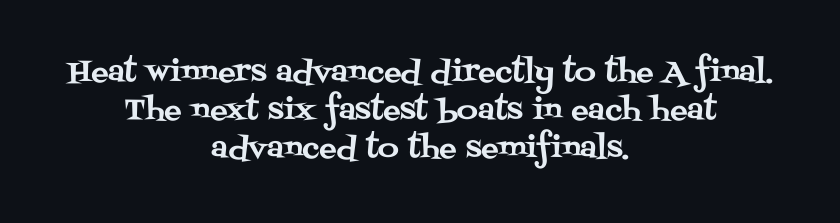
{"serif": "yes", "italic": "no", "width": "normal", "stroke_contrast": "medium", "x_height": "large", "monospaced": "no", "underline": "no", "align": "center", "line_spacing": "normal", "line_spacing_ratio": 1.31, "letter_spacing": "normal", "letter_spacing_em": 0.0, "glyph_px": 29}
